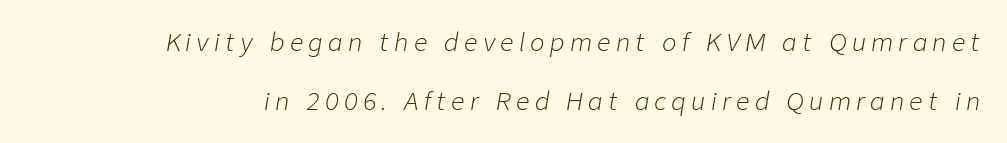
{"italic": "yes", "lean": "right", "slant_degrees": 9, "bold": "no", "underline": "no", "line_spacing": "loose", "line_spacing_ratio": 2.45, "letter_spacing": "wide", "letter_spacing_em": 0.22, "glyph_px": 24}
